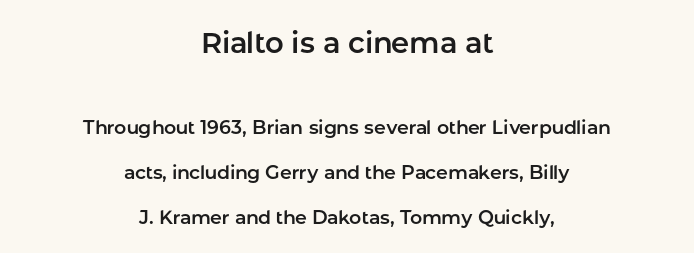
The image shows 29 px sans-serif type, upright; set centered, loose line spacing (2.35x), normal letter spacing, not underlined; the first (top) block is 1.53x larger; low stroke contrast and a medium x-height.
